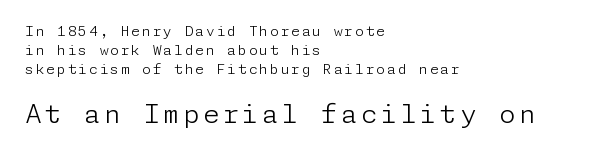
Q: Is the text bold? A: No.
Q: Is the text italic (slanted)? A: No, it is upright.
Q: Is the text underlined? A: No.
Q: How is the paragraph aligned? A: Left-aligned.
Q: Is the spacing between lines tight, normal or loose? A: Normal.
Q: Which block of text is set in a larger size, the first (top) or the second (bottom)? A: The second (bottom) one.
